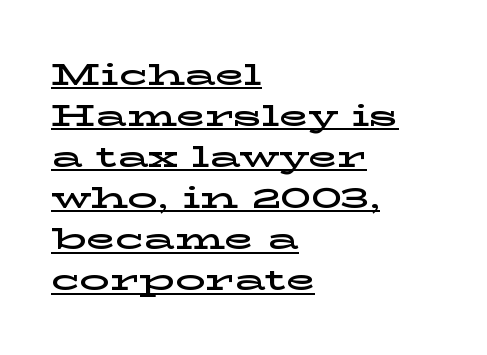
{"serif": "yes", "italic": "no", "width": "wide", "stroke_contrast": "low", "x_height": "medium", "monospaced": "no", "underline": "yes", "align": "left", "line_spacing": "normal", "line_spacing_ratio": 1.37, "letter_spacing": "normal", "letter_spacing_em": 0.0, "glyph_px": 30}
